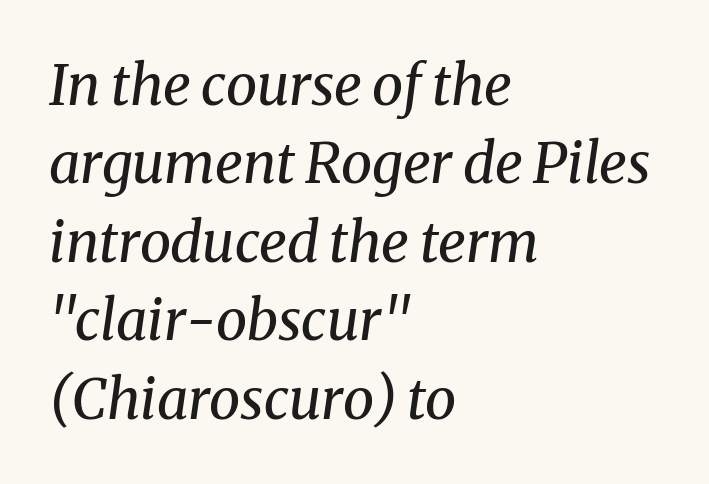
{"serif": "yes", "italic": "yes", "lean": "right", "slant_degrees": 8, "bold": "no", "weight": "regular", "width": "normal", "stroke_contrast": "medium", "x_height": "medium", "monospaced": "no", "underline": "no", "align": "left", "line_spacing": "normal", "line_spacing_ratio": 1.4, "letter_spacing": "normal", "letter_spacing_em": 0.0, "glyph_px": 56}
